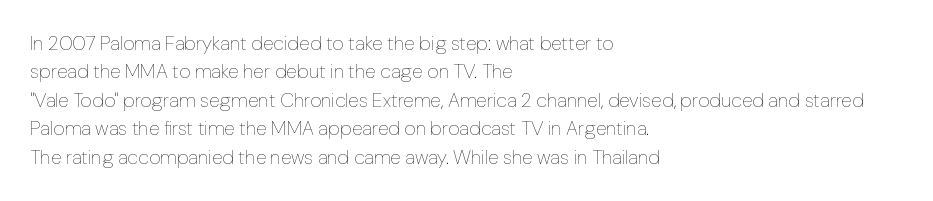
The image shows 20 px text type, upright; set left-aligned, normal line spacing (1.42x), normal letter spacing, not underlined.
